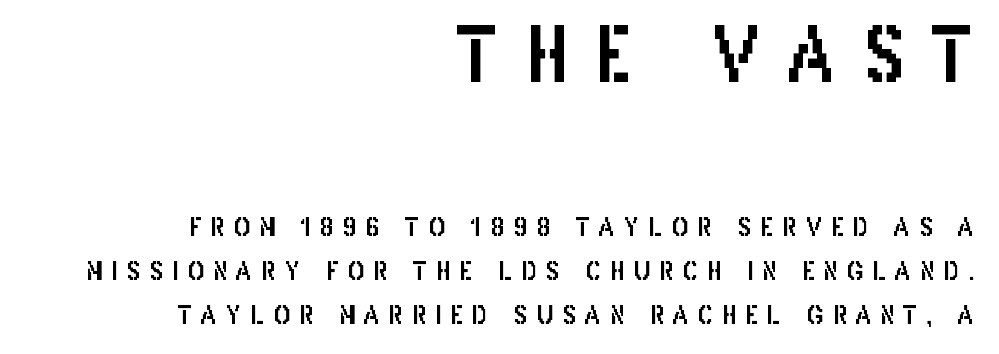
The image shows 75 px condensed sans-serif type, upright; set right-aligned, line spacing 1.75x, unusually wide letter spacing (+0.36 em), not underlined; the first (top) block is 3.0x larger; low stroke contrast and a large x-height.
